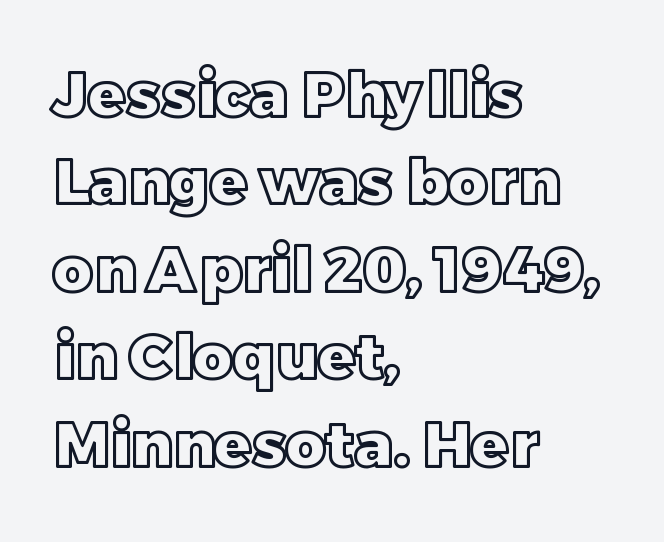
The text block is weighted toward the left margin, trailing off unevenly rightward. These lines keep a tight, regular rhythm from letter to letter. Anything drawn beneath the words? Only blank space. The space between consecutive lines is moderate. This sample has the flowing, uneven cadence of proportional lettering. If you drew a line through each stem, it would be perfectly vertical.
